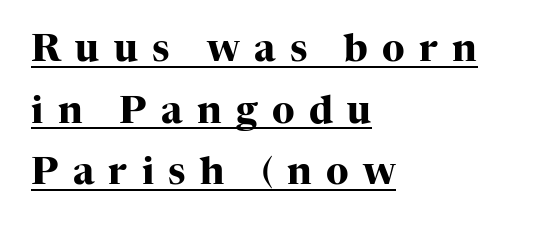
Q: Is the text bold? A: Yes.
Q: Is the text italic (slanted)? A: No, it is upright.
Q: Is the typeface a serif or a sans-serif typeface? A: Serif.
Q: Is the text underlined? A: Yes.
Q: How is the paragraph aligned? A: Left-aligned.
Q: Is the spacing between letters normal or unusually wide? A: Unusually wide.
Q: Is the spacing between lines tight, normal or loose? A: Normal.
Q: Width (condensed, normal, or wide)? A: Normal.
Q: Stroke contrast? A: High.
Q: x-height? A: Medium.
Q: Monospaced? A: No.
